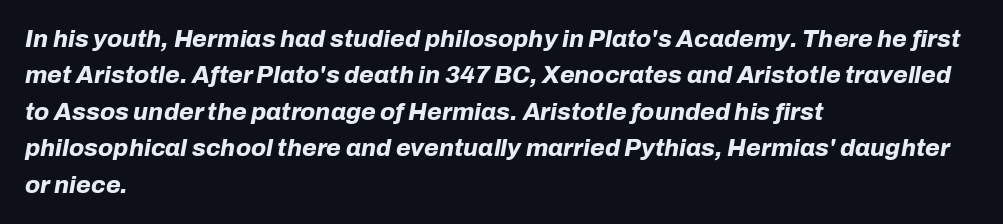
{"italic": "yes", "lean": "right", "slant_degrees": 10, "bold": "yes", "underline": "no", "align": "left", "line_spacing": "normal", "line_spacing_ratio": 1.52, "letter_spacing": "normal", "letter_spacing_em": 0.0, "glyph_px": 24}
